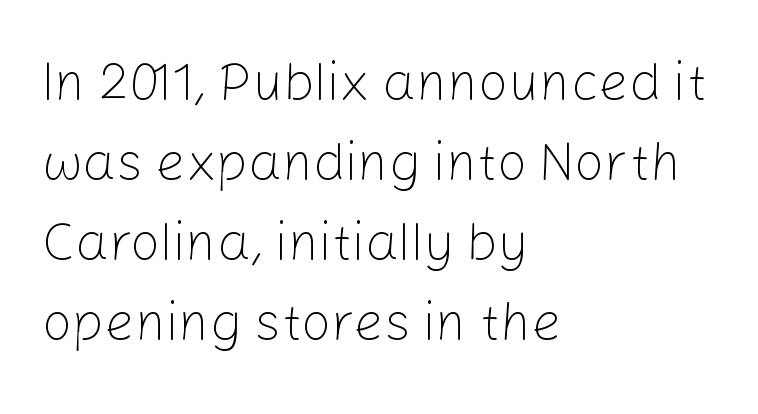
Q: Is the text bold? A: No.
Q: Is the text italic (slanted)? A: No, it is upright.
Q: Is the typeface a serif or a sans-serif typeface? A: Sans-serif.
Q: Is the text underlined? A: No.
Q: How is the paragraph aligned? A: Left-aligned.
Q: Is the spacing between letters normal or unusually wide? A: Normal.
Q: Is the spacing between lines tight, normal or loose? A: Normal.
Q: Width (condensed, normal, or wide)? A: Normal.
Q: Stroke contrast? A: Low.
Q: x-height? A: Medium.
Q: Monospaced? A: No.
